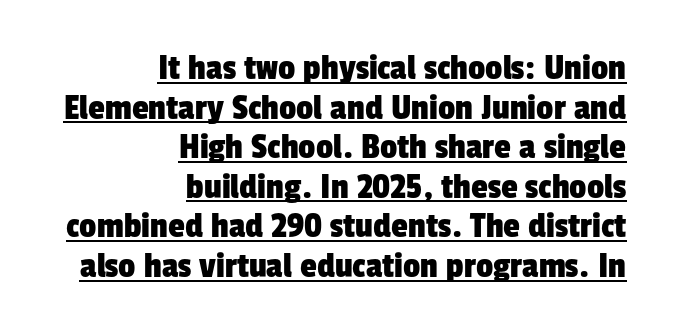
Font category for this specimen: sans-serif. One-word summary of the alignment: right. Quick note: underline on. This sample has the flowing, uneven cadence of proportional lettering. This sample uses plain, unmodified letter spacing. The rendering uses a small line-height, squeezing the rows.
